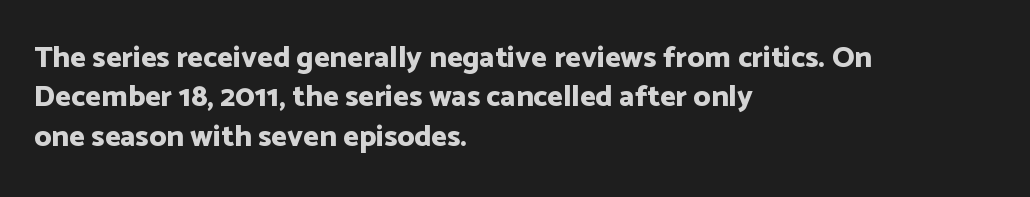
Q: Is the text bold? A: Yes.
Q: Is the text italic (slanted)? A: No, it is upright.
Q: Is the typeface a serif or a sans-serif typeface? A: Sans-serif.
Q: Is the text underlined? A: No.
Q: How is the paragraph aligned? A: Left-aligned.
Q: Is the spacing between letters normal or unusually wide? A: Normal.
Q: Is the spacing between lines tight, normal or loose? A: Normal.
Q: Width (condensed, normal, or wide)? A: Normal.
Q: Stroke contrast? A: Low.
Q: x-height? A: Medium.
Q: Monospaced? A: No.
